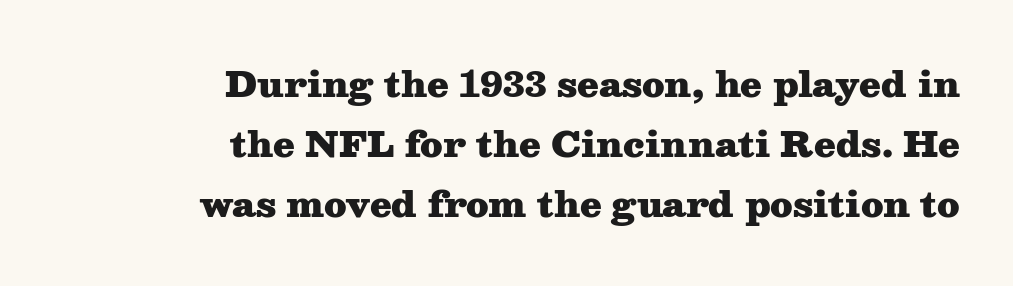
Heavy-handed strokes throughout: this text is bold. Compared with typical body copy, the letter spacing here is the same. Every character sits straight up, as roman type does. Descenders are the only things crossing below the line. Short and long lines alike share a common ending point at right.
